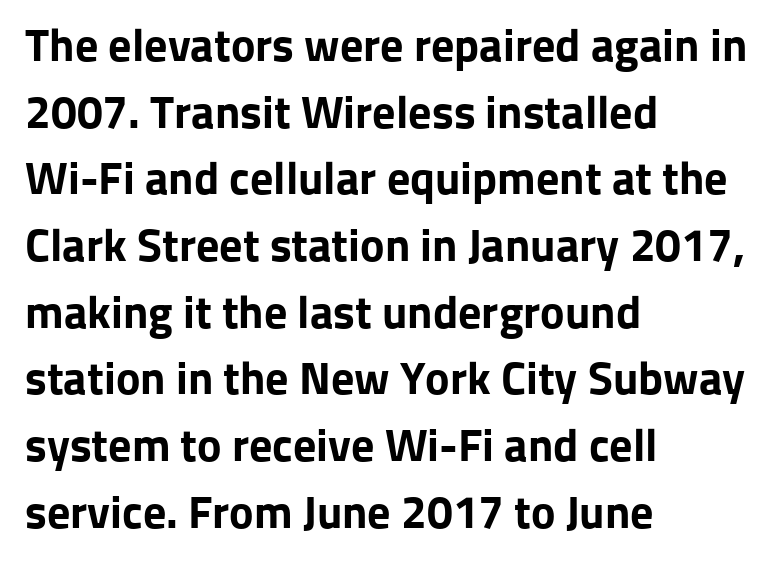
What's the leading like? Ordinary, nothing unusual. You can tell it's not italic because the verticals are truly vertical. Teacher's note: observe the even left margin — that is flush-left alignment. A bare baseline throughout the passage. Notice how thick the strokes are: this is what a full bold looks like.
